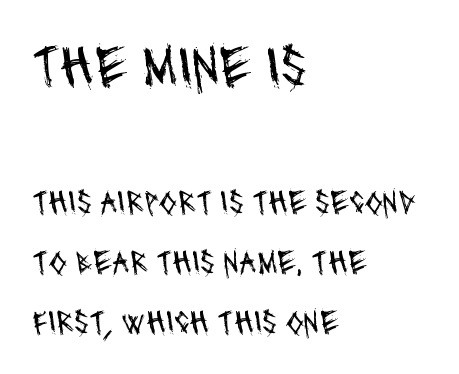
These lines stack with their left ends in a neat column. In terms of letterform style, serifs are entirely absent. Weight: not bold — regular or lighter. Descenders hang freely into open space. Note: larger setting up top, smaller setting below.
